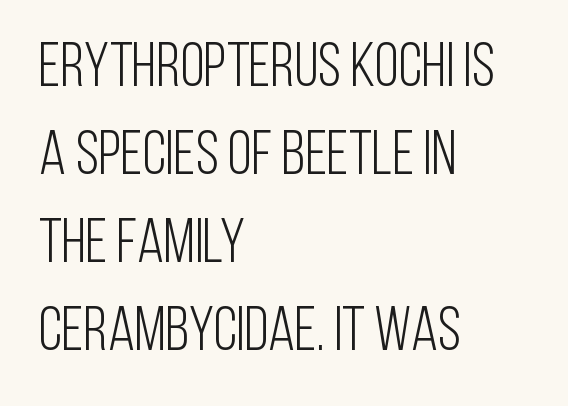
Compared with a centered layout, this one pins lines to the left instead. Students, observe: this is what conventionally led text looks like. The typography opts for an upright posture over an oblique one. The characters are drawn with everyday or finer stroke widths. You could not count columns in this text — the font is proportionally spaced. Does extra space separate the letters? No, they use regular spacing.
